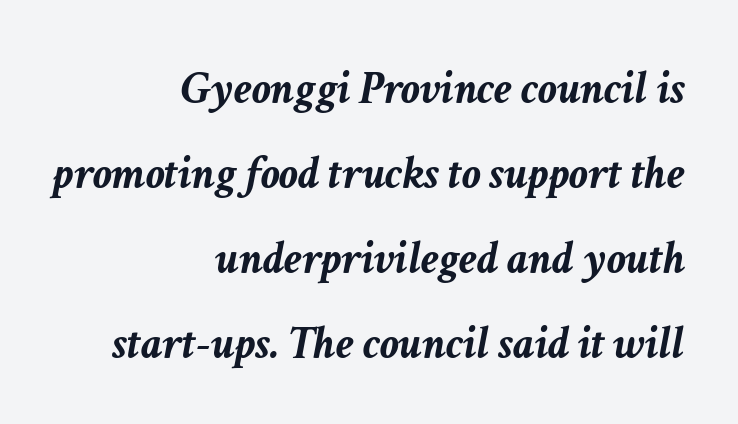
This sample uses an oblique cut, with every glyph tilted off the vertical. The rendering keeps characters at their native spacing. The passage shown is not underscored anywhere. Do the characters align in a grid? No, the font is proportional.
